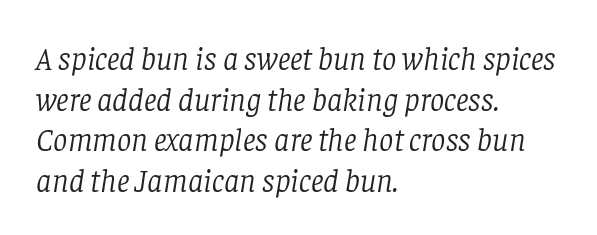
The image shows 32 px light serif type, italic (leaning right); set left-aligned, normal line spacing (1.27x), normal letter spacing, not underlined; low stroke contrast and a large x-height.
